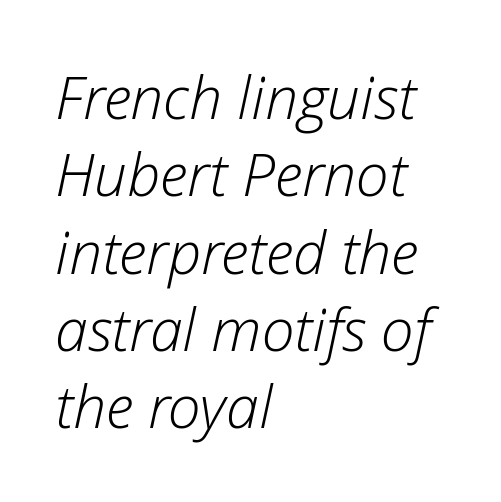
Q: Is the text bold? A: No.
Q: Is the text italic (slanted)? A: Yes, it leans right by about 12 degrees.
Q: Is the text underlined? A: No.
Q: How is the paragraph aligned? A: Left-aligned.
Q: Is the spacing between letters normal or unusually wide? A: Normal.
Q: Is the spacing between lines tight, normal or loose? A: Normal.
Q: Width (condensed, normal, or wide)? A: Normal.
Q: Stroke contrast? A: Low.
Q: x-height? A: Medium.
Q: Monospaced? A: No.
